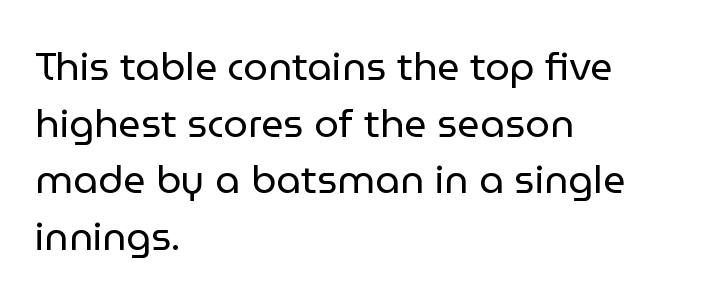
Rendered with straight, roman letterforms. Each word holds together tightly as a unit, with standard inter-letter gaps. Beneath every word, the page is bare. The passage is arranged the way most books set body copy — flush left. Successive baselines arrive at the customary interval.
